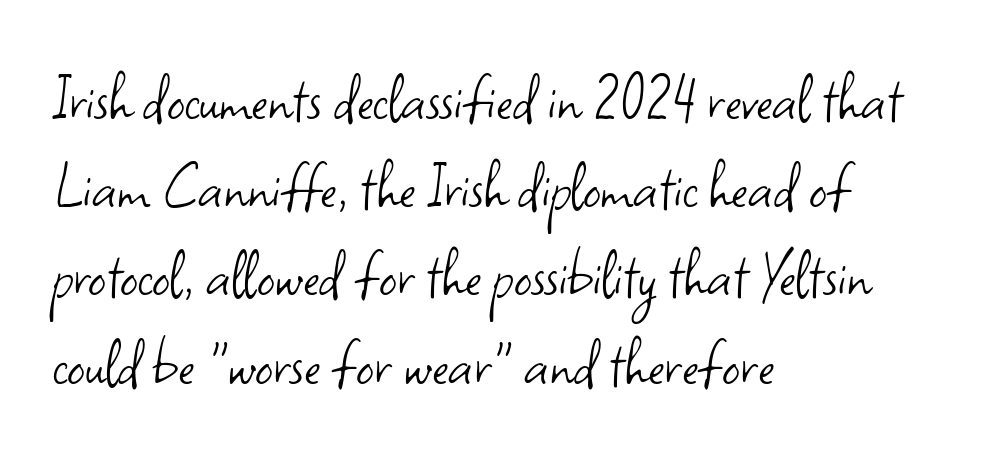
Q: Is the text bold? A: No.
Q: Is the text italic (slanted)? A: Yes.
Q: Is the typeface a serif or a sans-serif typeface? A: Sans-serif.
Q: Is the text underlined? A: No.
Q: How is the paragraph aligned? A: Left-aligned.
Q: Is the spacing between letters normal or unusually wide? A: Normal.
Q: Is the spacing between lines tight, normal or loose? A: Normal.
Q: Width (condensed, normal, or wide)? A: Normal.
Q: Stroke contrast? A: Low.
Q: x-height? A: Small.
Q: Monospaced? A: No.
